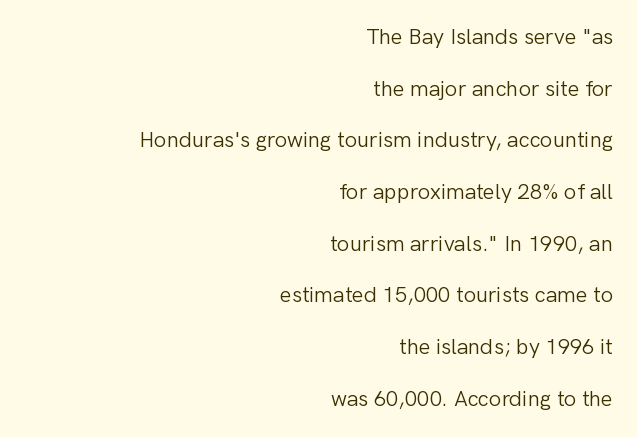
Notice how the passage keeps a crisp vertical edge on the right only. The face used here is rendered with its standard letterfit. The letterforms sit at book weight or below. Italic? Not at all — the glyphs are vertical.
